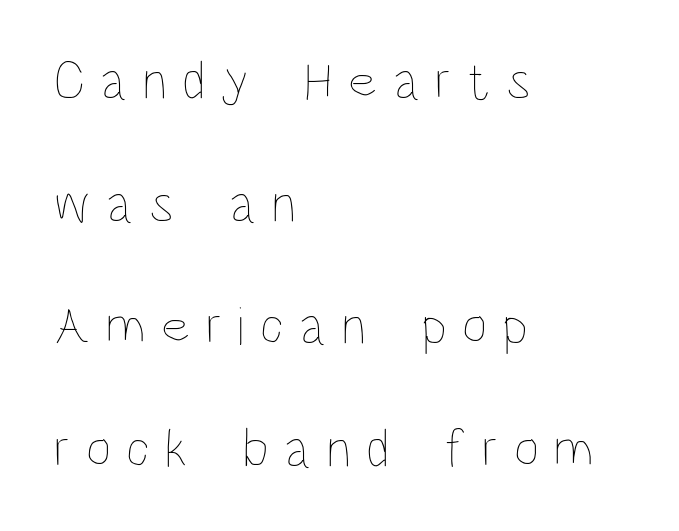
{"italic": "no", "bold": "no", "weight": "thin", "width": "condensed", "stroke_contrast": "low", "x_height": "large", "monospaced": "no", "underline": "no", "align": "left", "line_spacing": "loose", "line_spacing_ratio": 2.23, "letter_spacing": "wide", "letter_spacing_em": 0.28, "glyph_px": 55}
